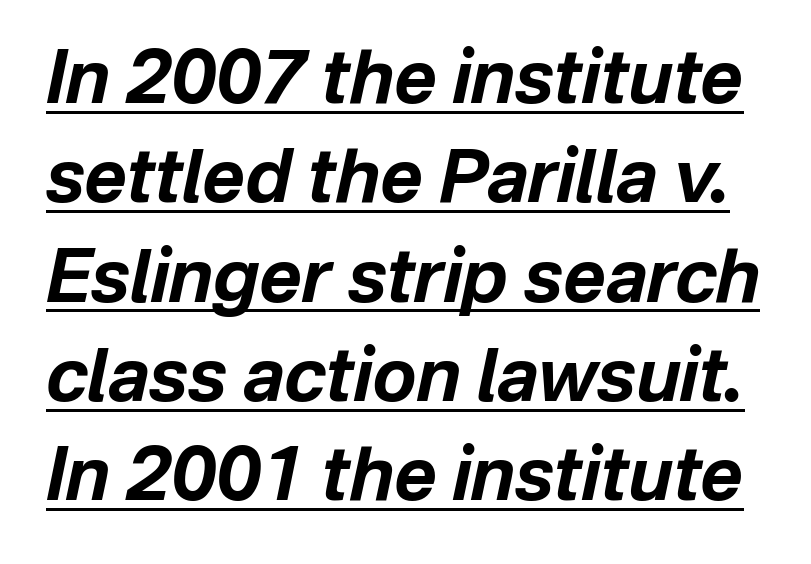
{"italic": "yes", "lean": "right", "slant_degrees": 12, "bold": "yes", "weight": "bold", "width": "normal", "stroke_contrast": "low", "x_height": "medium", "monospaced": "no", "underline": "yes", "line_spacing": "normal", "line_spacing_ratio": 1.36, "letter_spacing": "normal", "letter_spacing_em": 0.0, "glyph_px": 73}
